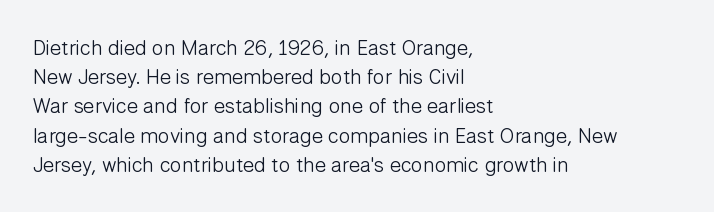
The image shows 21 px text type, upright; set left-aligned, normal line spacing (1.39x), normal letter spacing, not underlined.
